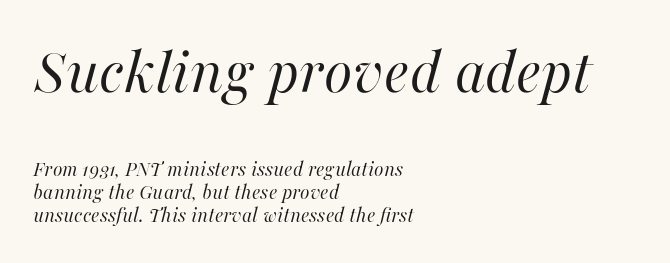
Q: Is the text bold? A: No.
Q: Is the text italic (slanted)? A: Yes, it leans right by about 16 degrees.
Q: Is the text underlined? A: No.
Q: How is the paragraph aligned? A: Left-aligned.
Q: Is the spacing between letters normal or unusually wide? A: Normal.
Q: Is the spacing between lines tight, normal or loose? A: Tight.
Q: Which block of text is set in a larger size, the first (top) or the second (bottom)? A: The first (top) one.
Q: Width (condensed, normal, or wide)? A: Normal.
Q: Stroke contrast? A: High.
Q: x-height? A: Medium.
Q: Monospaced? A: No.
